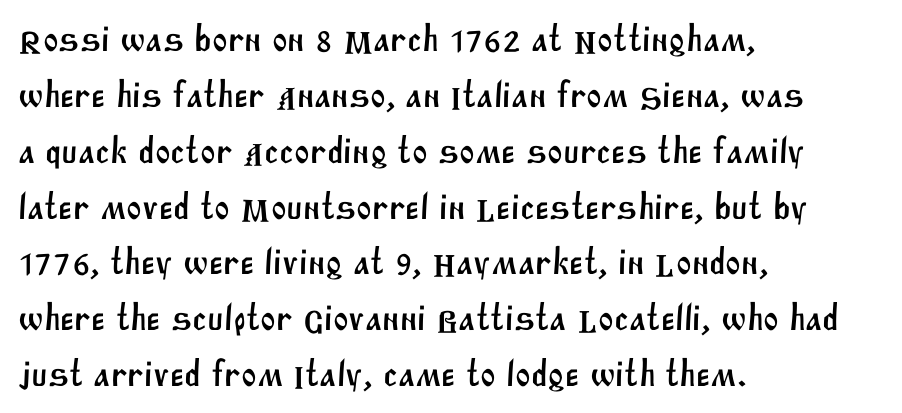
Q: Is the typeface a serif or a sans-serif typeface? A: Sans-serif.
Q: Is the text underlined? A: No.
Q: How is the paragraph aligned? A: Left-aligned.
Q: Is the spacing between letters normal or unusually wide? A: Normal.
Q: Is the spacing between lines tight, normal or loose? A: Normal.
Q: Width (condensed, normal, or wide)? A: Normal.
Q: Stroke contrast? A: Medium.
Q: x-height? A: Large.
Q: Monospaced? A: No.
